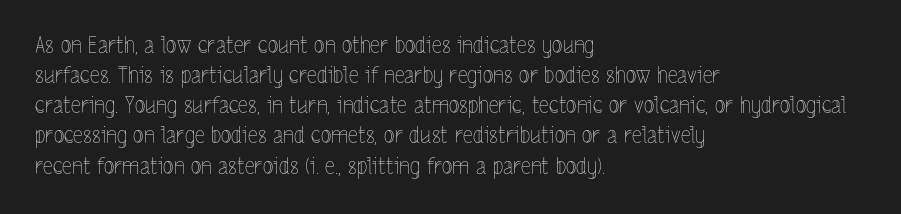
The image shows 22 px text type, upright; set left-aligned, normal line spacing (1.37x), normal letter spacing, not underlined.
